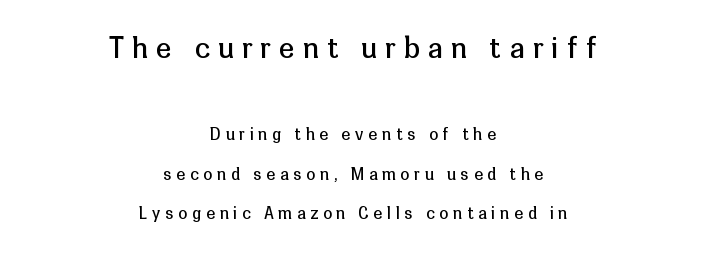
Note: no serifs on the glyphs. A student would call this center alignment; a typographer would say set centered. The vertical gap from one line to the next is large. Larger block? The one above; the one below is distinctly smaller. The space beneath each line is pristine and unruled. No chunkiness to these letters — they're not bold.
